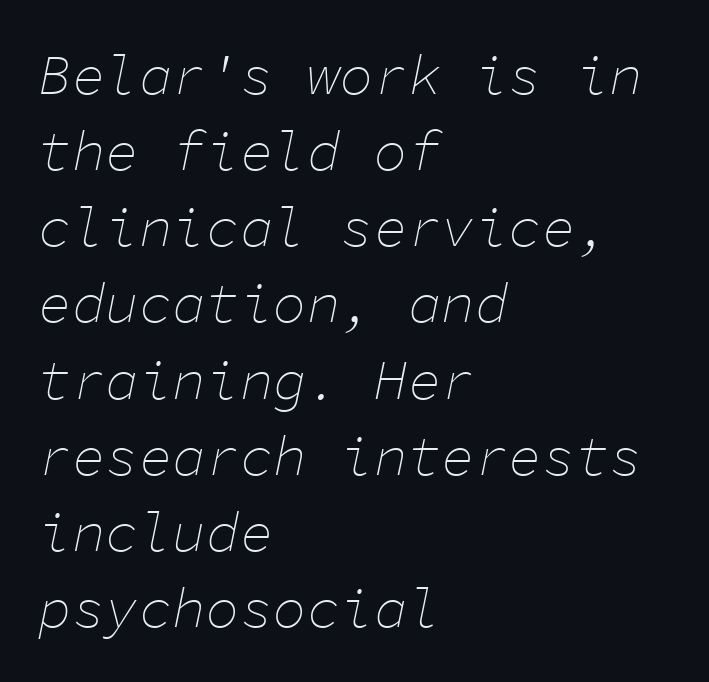
{"italic": "yes", "lean": "right", "slant_degrees": 11, "bold": "no", "weight": "thin", "width": "normal", "stroke_contrast": "low", "x_height": "medium", "monospaced": "yes", "underline": "no", "align": "left", "line_spacing": "normal", "line_spacing_ratio": 1.36, "letter_spacing": "normal", "letter_spacing_em": 0.0, "glyph_px": 56}
